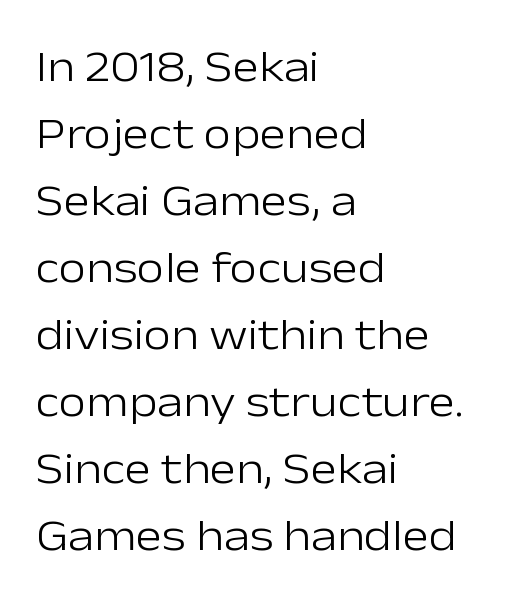
{"serif": "no", "italic": "no", "bold": "no", "weight": "light", "width": "normal", "stroke_contrast": "low", "x_height": "medium", "monospaced": "no", "underline": "no", "align": "left", "line_spacing": "normal", "line_spacing_ratio": 1.49, "letter_spacing": "normal", "letter_spacing_em": 0.0, "glyph_px": 45}
